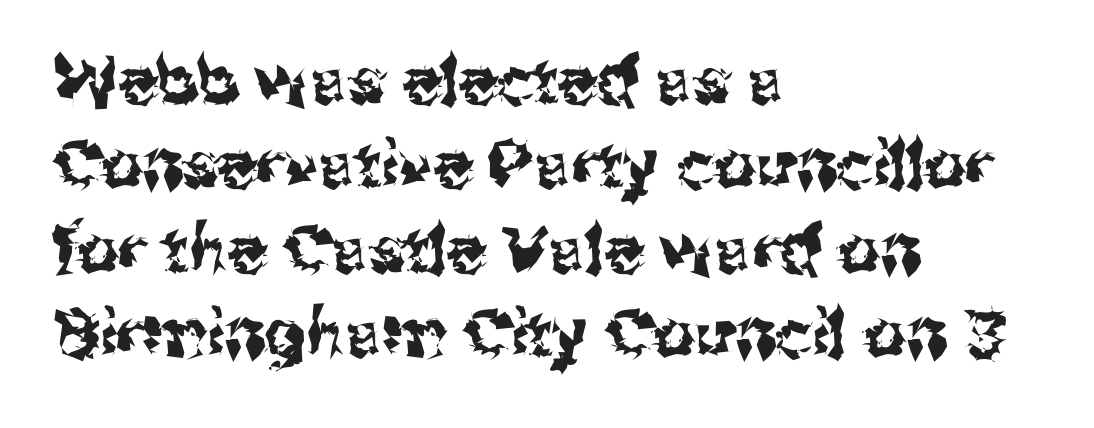
Q: Is the text italic (slanted)? A: No, it is upright.
Q: Is the typeface a serif or a sans-serif typeface? A: Sans-serif.
Q: Is the text underlined? A: No.
Q: How is the paragraph aligned? A: Left-aligned.
Q: Is the spacing between letters normal or unusually wide? A: Normal.
Q: Is the spacing between lines tight, normal or loose? A: Normal.
Q: Width (condensed, normal, or wide)? A: Normal.
Q: Stroke contrast? A: Medium.
Q: x-height? A: Medium.
Q: Monospaced? A: No.
